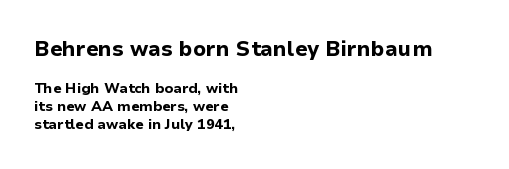
Q: Is the text bold? A: Yes.
Q: Is the text italic (slanted)? A: No, it is upright.
Q: Is the text underlined? A: No.
Q: How is the paragraph aligned? A: Left-aligned.
Q: Is the spacing between letters normal or unusually wide? A: Normal.
Q: Is the spacing between lines tight, normal or loose? A: Normal.
Q: Which block of text is set in a larger size, the first (top) or the second (bottom)? A: The first (top) one.
